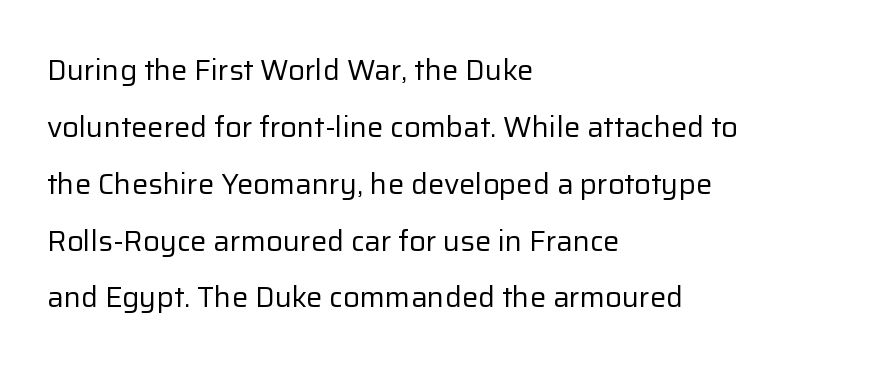
{"serif": "no", "italic": "no", "bold": "no", "weight": "regular", "width": "normal", "stroke_contrast": "low", "x_height": "medium", "monospaced": "no", "underline": "no", "align": "left", "line_spacing": "loose", "line_spacing_ratio": 1.96, "letter_spacing": "normal", "letter_spacing_em": 0.0, "glyph_px": 29}
